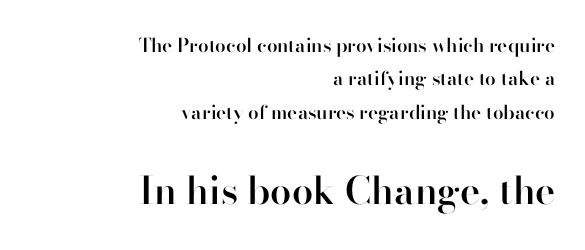
{"serif": "no", "italic": "no", "bold": "semi", "weight": "semibold", "width": "normal", "stroke_contrast": "high", "x_height": "small", "monospaced": "no", "underline": "no", "align": "right", "line_spacing_ratio": 1.76, "letter_spacing": "normal", "letter_spacing_em": 0.0, "larger_block": "second", "size_ratio": 2.0, "glyph_px": 38}
